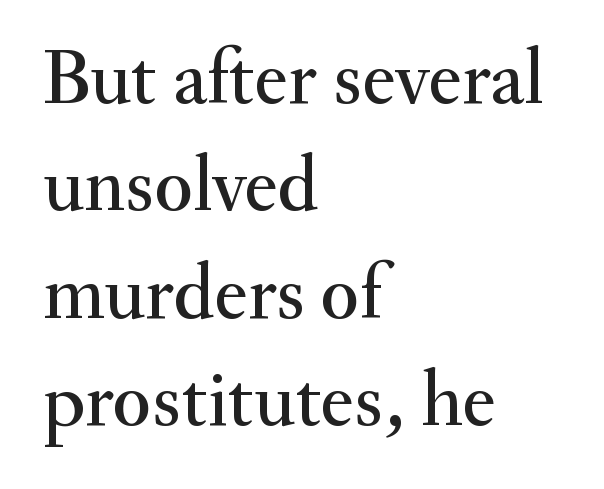
The image shows 79 px serif type, upright; set left-aligned, normal line spacing (1.36x), normal letter spacing, not underlined; medium stroke contrast and a small x-height.
